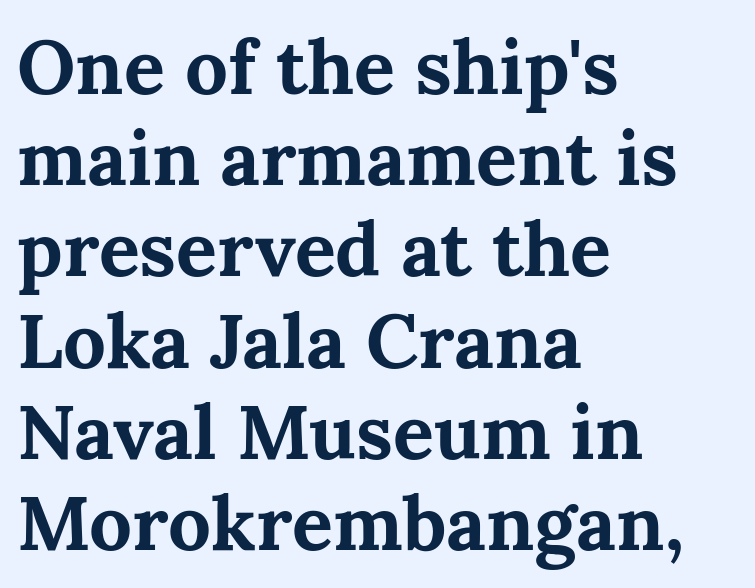
Designer's note — italics off, roman on. Does the type have serifs? Yes, each stem ends in a small foot. You could not count columns in this text — the font is proportionally spaced. A classic flush-left, rag-right setting is used for this passage. These lines keep a tight, regular rhythm from letter to letter.
